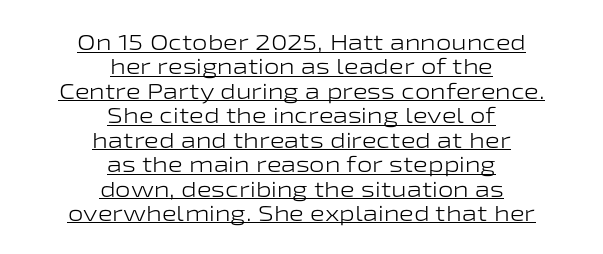
{"italic": "no", "bold": "no", "underline": "yes", "align": "center", "line_spacing": "tight", "line_spacing_ratio": 1.11, "letter_spacing": "normal", "letter_spacing_em": 0.0, "glyph_px": 22}
